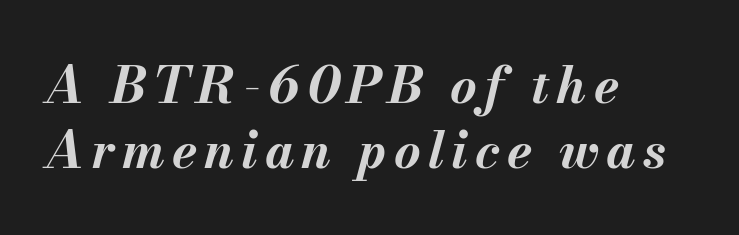
Students, observe: this is what conventionally led text looks like. Beneath every word, the page is bare. In terms of posture, this sample is oblique. The passage shown is typed in a proportional face where columns would drift. The lines in this sample share a left origin and differ only in where they stop.
